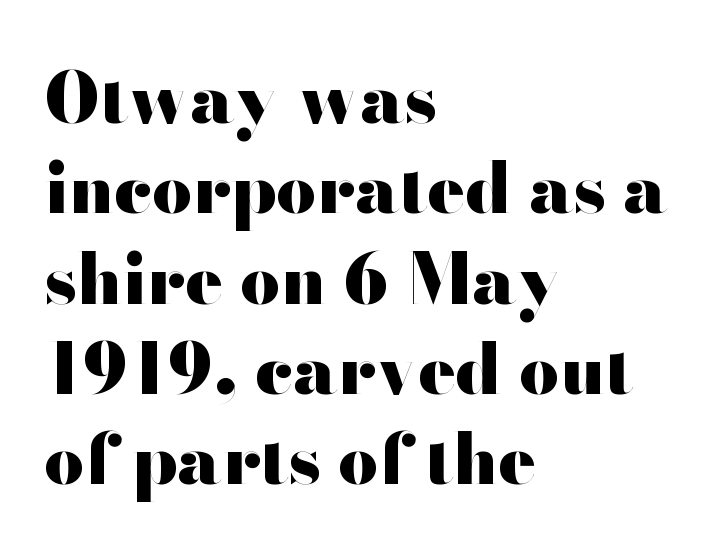
The image shows 70 px heavy, wide sans-serif type, upright; set left-aligned, normal line spacing (1.29x), normal letter spacing, not underlined; high stroke contrast and a small x-height.
